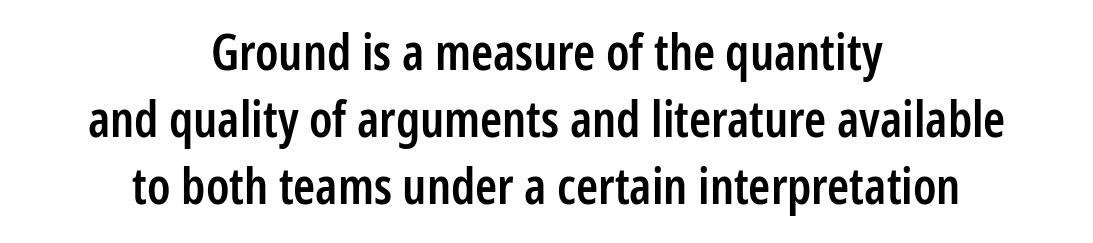
This sample has the flowing, uneven cadence of proportional lettering. Underlining? Definitely not there. Letterform terminals end flat and unadorned throughout the passage. Horizontally, the lines are justified to the midpoint only. Characters follow at the spacing the type designer built in. If you drew a line through each stem, it would be perfectly vertical.
